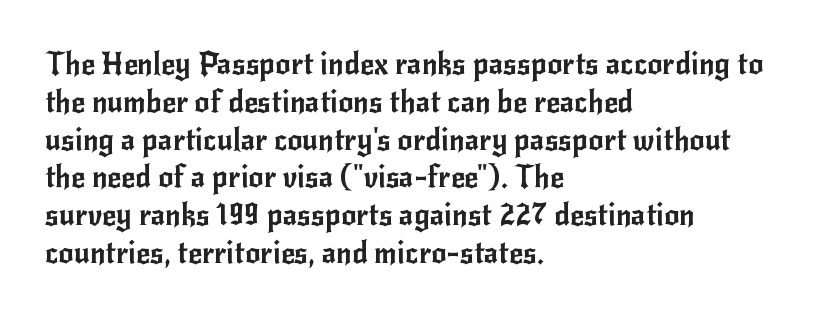
Q: Is the text italic (slanted)? A: No, it is upright.
Q: Is the typeface a serif or a sans-serif typeface? A: Sans-serif.
Q: Is the text underlined? A: No.
Q: How is the paragraph aligned? A: Left-aligned.
Q: Is the spacing between letters normal or unusually wide? A: Normal.
Q: Is the spacing between lines tight, normal or loose? A: Normal.
Q: Width (condensed, normal, or wide)? A: Normal.
Q: Stroke contrast? A: Low.
Q: x-height? A: Small.
Q: Monospaced? A: No.
